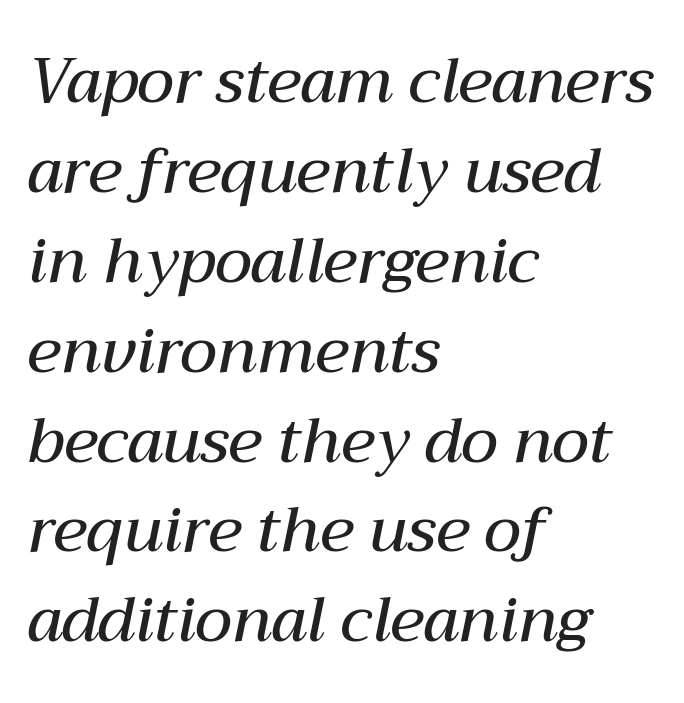
The passage shown is typed in a proportional face where columns would drift. Glyph-to-glyph distance matches everyday printed text. The rendering uses a semibold face; strokes are thickened but not to full bold. Alignment: flush left.
